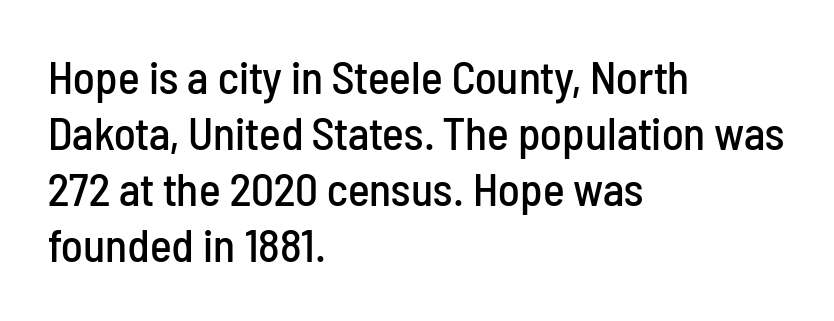
{"serif": "no", "italic": "no", "width": "condensed", "stroke_contrast": "low", "x_height": "medium", "monospaced": "no", "underline": "no", "align": "left", "line_spacing_ratio": 1.22, "letter_spacing": "normal", "letter_spacing_em": 0.0, "glyph_px": 46}
